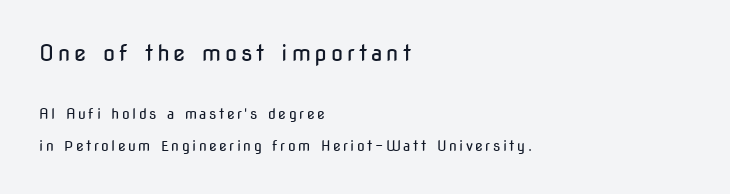
{"italic": "no", "bold": "no", "underline": "no", "align": "left", "line_spacing": "loose", "line_spacing_ratio": 2.22, "larger_block": "first", "size_ratio": 1.57, "glyph_px": 22}
